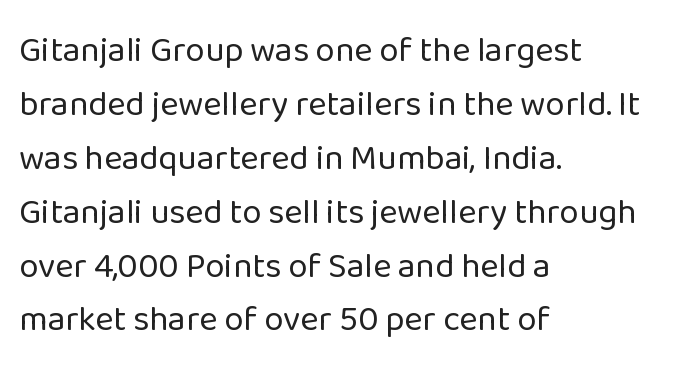
Q: Is the text bold? A: No.
Q: Is the text italic (slanted)? A: No, it is upright.
Q: Is the typeface a serif or a sans-serif typeface? A: Sans-serif.
Q: Is the text underlined? A: No.
Q: How is the paragraph aligned? A: Left-aligned.
Q: Is the spacing between letters normal or unusually wide? A: Normal.
Q: Is the spacing between lines tight, normal or loose? A: Normal.
Q: Width (condensed, normal, or wide)? A: Normal.
Q: Stroke contrast? A: Low.
Q: x-height? A: Medium.
Q: Monospaced? A: No.
